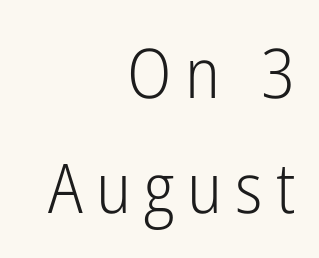
Q: Is the text bold? A: No.
Q: Is the text italic (slanted)? A: No, it is upright.
Q: Is the typeface a serif or a sans-serif typeface? A: Sans-serif.
Q: Is the text underlined? A: No.
Q: How is the paragraph aligned? A: Right-aligned.
Q: Is the spacing between lines tight, normal or loose? A: Normal.
Q: Width (condensed, normal, or wide)? A: Condensed.
Q: Stroke contrast? A: Low.
Q: x-height? A: Medium.
Q: Monospaced? A: No.
